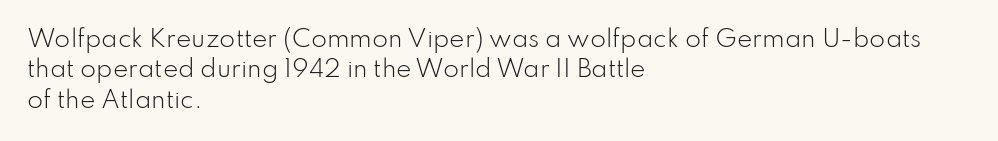
{"italic": "no", "bold": "no", "underline": "no", "align": "left", "line_spacing": "normal", "line_spacing_ratio": 1.32, "letter_spacing": "normal", "letter_spacing_em": 0.0, "glyph_px": 23}
